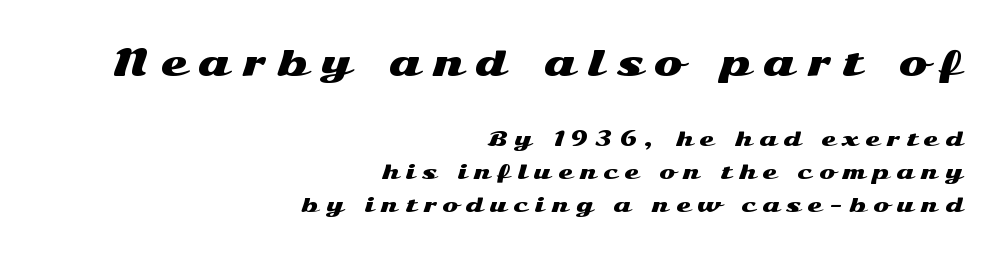
The image shows 34 px wide sans-serif type; set right-aligned, line spacing 1.73x, unusually wide letter spacing (+0.36 em), not underlined; the first (top) block is 1.79x larger; medium stroke contrast and a medium x-height.
